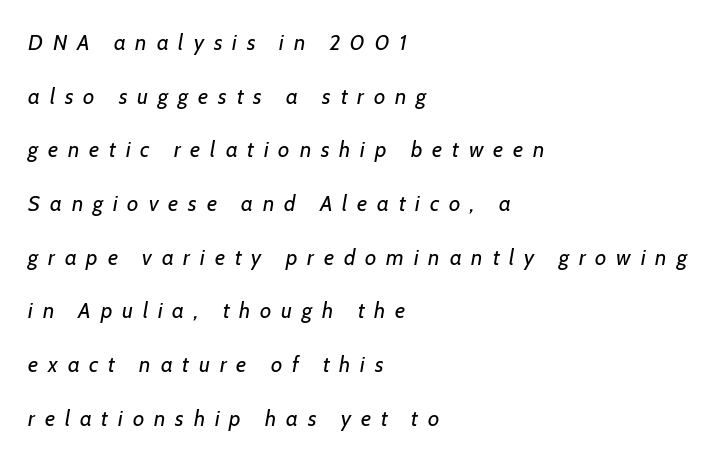
The image shows 22 px text type, italic (leaning right); set left-aligned, loose line spacing (2.44x), unusually wide letter spacing (+0.45 em), not underlined.
